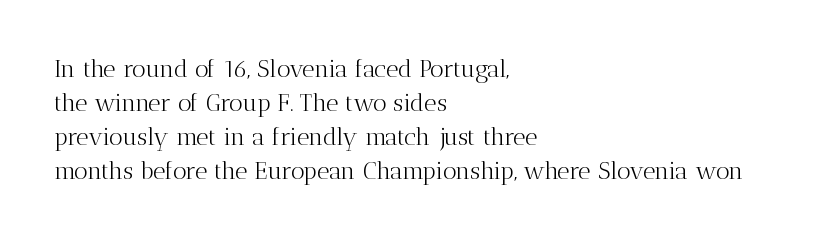
Just letters on the line, the space beneath them empty. The lines sit at an ordinary, default distance from one another. Reading down the block, your eye returns to a fixed left position each line. Think standard paragraph weight, or any step lighter than that.
